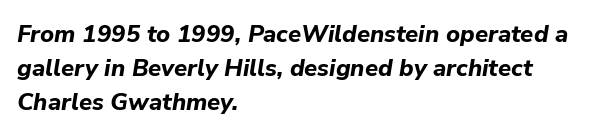
{"italic": "yes", "lean": "right", "slant_degrees": 9, "bold": "yes", "underline": "no", "align": "left", "line_spacing": "normal", "line_spacing_ratio": 1.42, "letter_spacing": "normal", "letter_spacing_em": 0.0, "glyph_px": 24}
